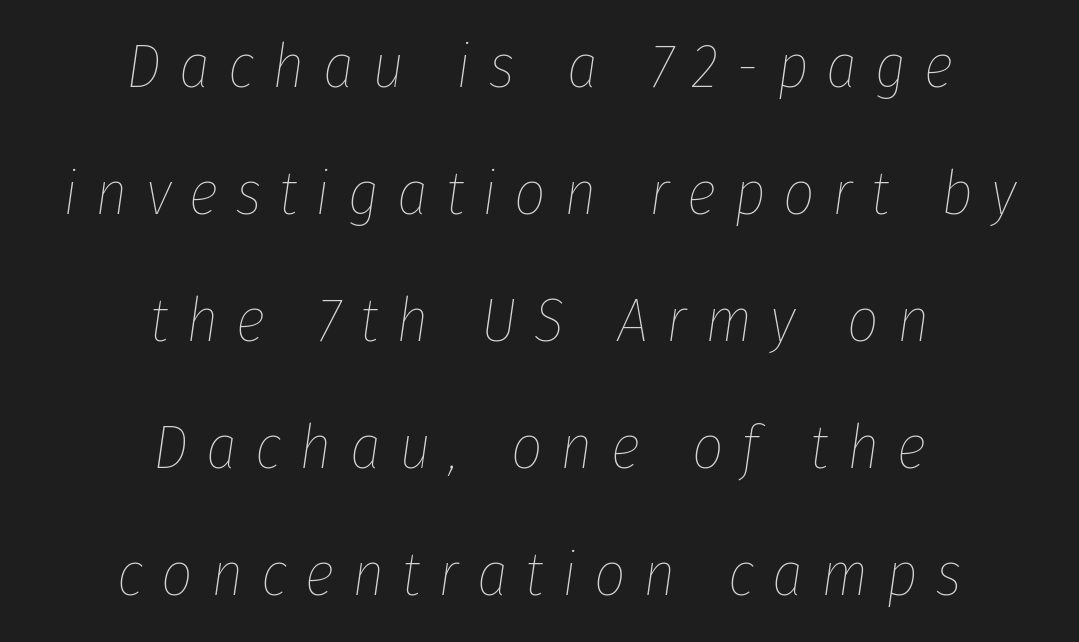
{"italic": "yes", "lean": "right", "slant_degrees": 8, "bold": "no", "weight": "thin", "width": "condensed", "stroke_contrast": "low", "x_height": "medium", "monospaced": "no", "underline": "no", "align": "center", "line_spacing": "loose", "line_spacing_ratio": 2.05, "letter_spacing": "wide", "letter_spacing_em": 0.29, "glyph_px": 62}
